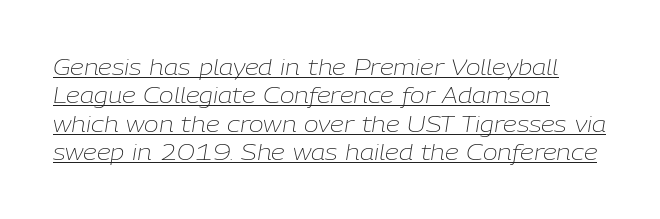
Q: Is the text bold? A: No.
Q: Is the text italic (slanted)? A: Yes, it leans right by about 9 degrees.
Q: Is the text underlined? A: Yes.
Q: How is the paragraph aligned? A: Left-aligned.
Q: Is the spacing between letters normal or unusually wide? A: Normal.
Q: Is the spacing between lines tight, normal or loose? A: Normal.
